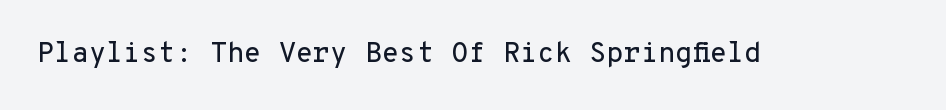
The image shows 28 px sans-serif type, upright, monospaced; set normal letter spacing, not underlined; low stroke contrast and a medium x-height.
